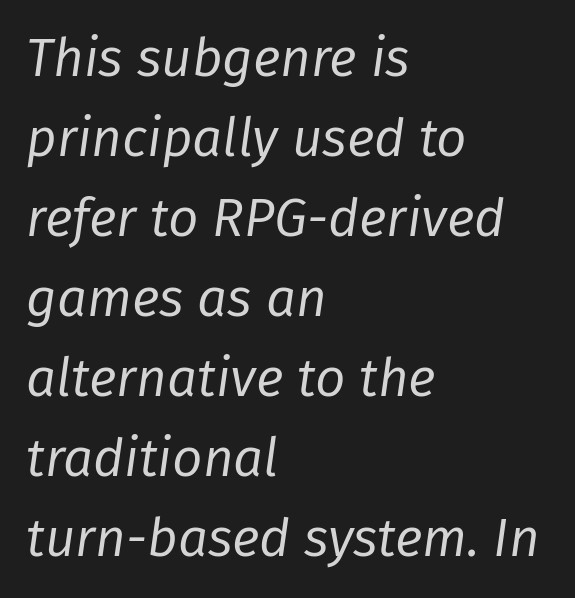
The image shows 53 px regular-weight type, italic (leaning right); set left-aligned, normal line spacing (1.51x), normal letter spacing, not underlined; low stroke contrast and a medium x-height.
